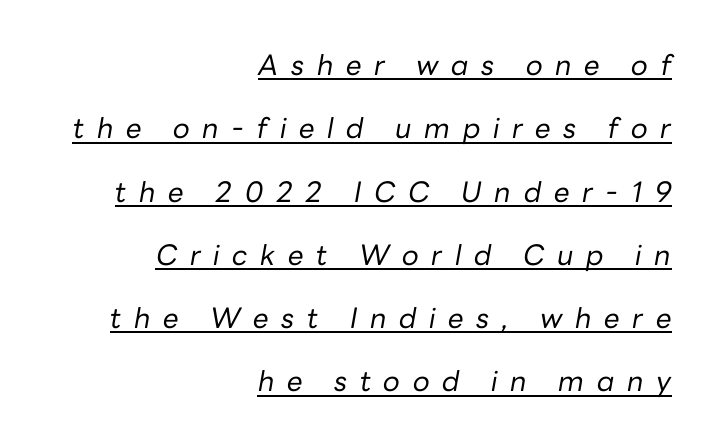
{"italic": "yes", "lean": "right", "slant_degrees": 10, "bold": "no", "weight": "regular", "width": "normal", "stroke_contrast": "low", "x_height": "medium", "monospaced": "no", "underline": "yes", "align": "right", "line_spacing": "loose", "line_spacing_ratio": 2.26, "letter_spacing": "wide", "letter_spacing_em": 0.45, "glyph_px": 28}
